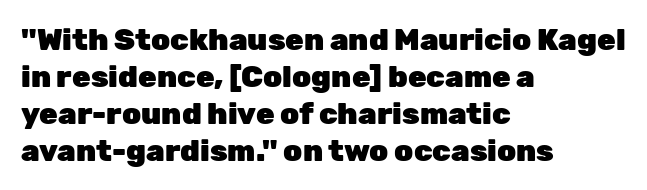
{"serif": "no", "italic": "no", "bold": "yes", "weight": "heavy", "width": "normal", "stroke_contrast": "low", "x_height": "medium", "monospaced": "no", "underline": "no", "align": "left", "line_spacing_ratio": 1.23, "letter_spacing": "normal", "letter_spacing_em": 0.0, "glyph_px": 30}
